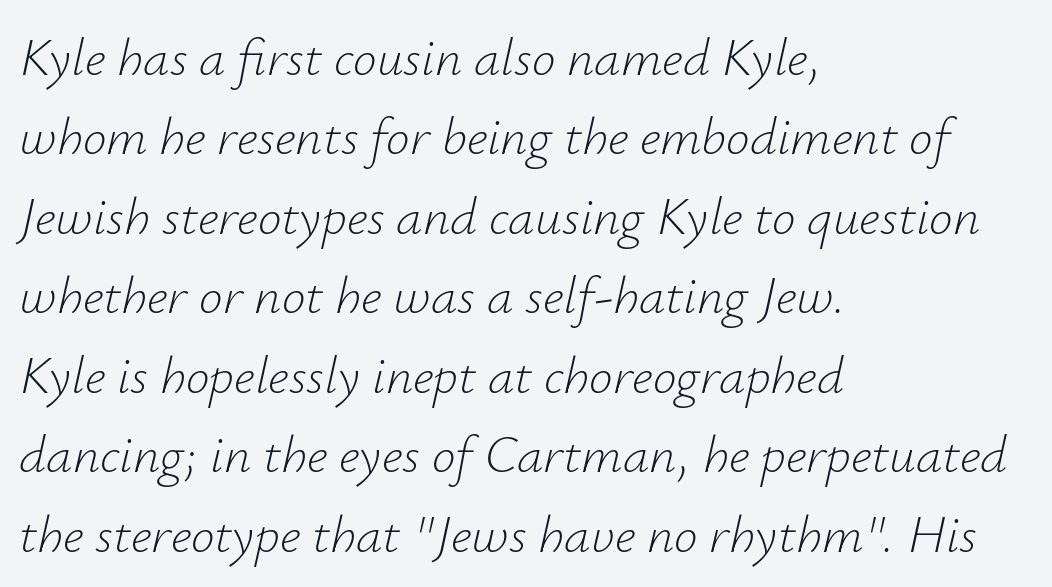
Whoever set this chose a conventional vertical rhythm. Where is the straight margin? On the left. Letters have the restrained weight of plain body copy at most. The horizontal fit of the characters is conventional and even. Think of a printed novel: that variable character pitch is what you see here. The lettering tilts uniformly, giving the passage an italic look.
